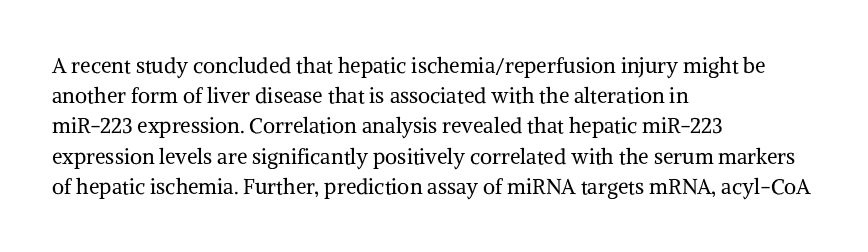
The image shows 21 px text type, upright; set left-aligned, normal line spacing (1.44x), normal letter spacing, not underlined.
